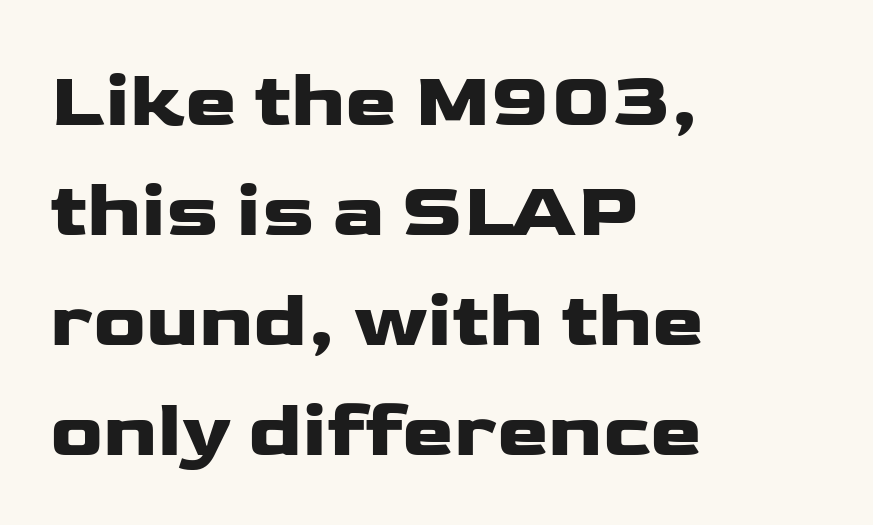
The image shows 78 px wide sans-serif type, upright; set left-aligned, normal line spacing (1.41x), normal letter spacing, not underlined; low stroke contrast and a medium x-height.
